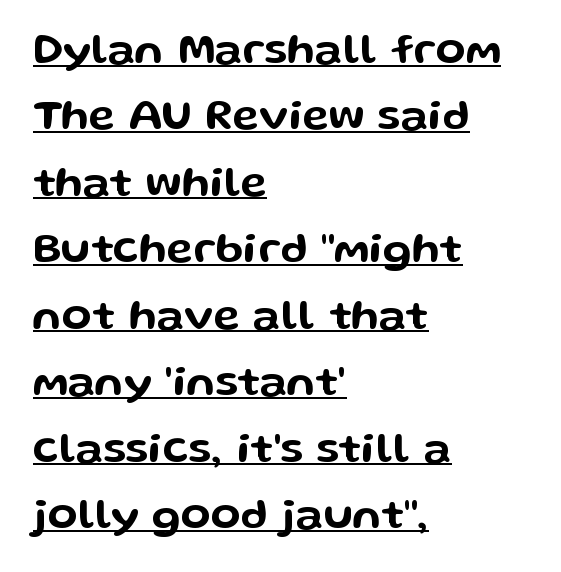
The image shows 44 px wide sans-serif type, upright; set left-aligned, normal line spacing (1.51x), normal letter spacing, underlined; low stroke contrast and a medium x-height.
